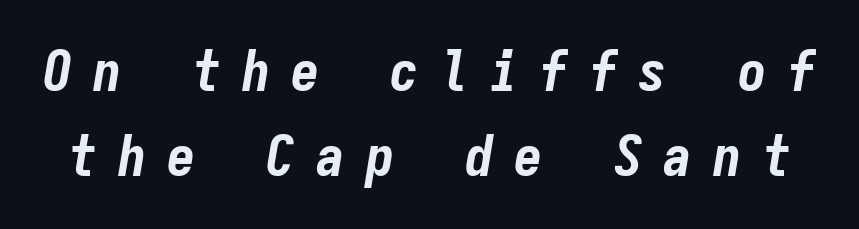
Q: Is the text bold? A: Yes.
Q: Is the text italic (slanted)? A: Yes, it leans right by about 9 degrees.
Q: Is the text underlined? A: No.
Q: Is the spacing between letters normal or unusually wide? A: Unusually wide.
Q: Is the spacing between lines tight, normal or loose? A: Normal.
Q: Width (condensed, normal, or wide)? A: Condensed.
Q: Stroke contrast? A: Low.
Q: x-height? A: Medium.
Q: Monospaced? A: Yes.
